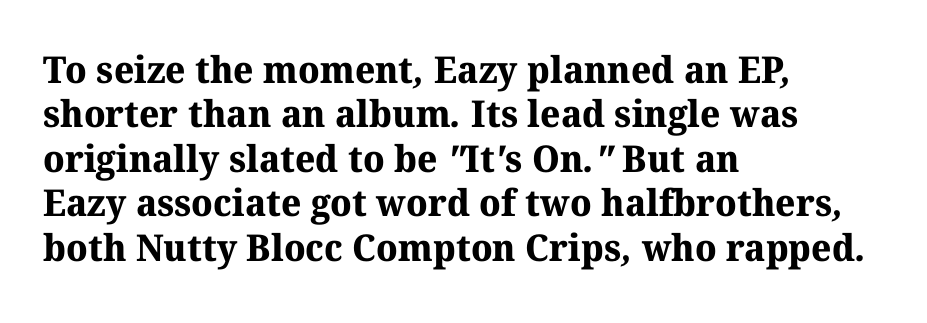
{"serif": "yes", "bold": "yes", "weight": "bold", "width": "normal", "stroke_contrast": "medium", "x_height": "medium", "monospaced": "no", "underline": "no", "align": "left", "line_spacing_ratio": 1.2, "letter_spacing": "normal", "letter_spacing_em": 0.0, "glyph_px": 37}
